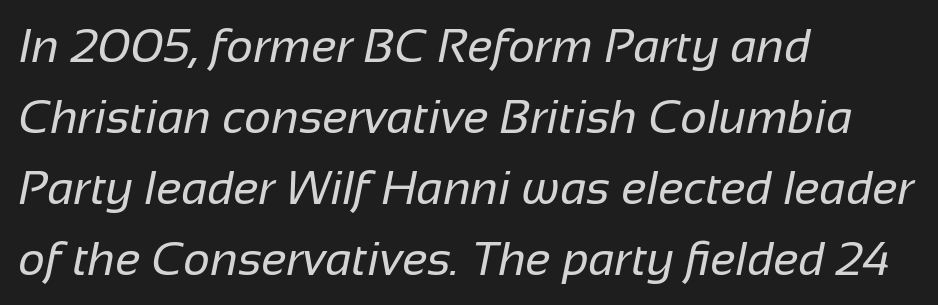
Q: Is the text bold? A: No.
Q: Is the typeface a serif or a sans-serif typeface? A: Sans-serif.
Q: Is the text underlined? A: No.
Q: How is the paragraph aligned? A: Left-aligned.
Q: Is the spacing between letters normal or unusually wide? A: Normal.
Q: Is the spacing between lines tight, normal or loose? A: Normal.
Q: Width (condensed, normal, or wide)? A: Normal.
Q: Stroke contrast? A: Low.
Q: x-height? A: Medium.
Q: Monospaced? A: No.
